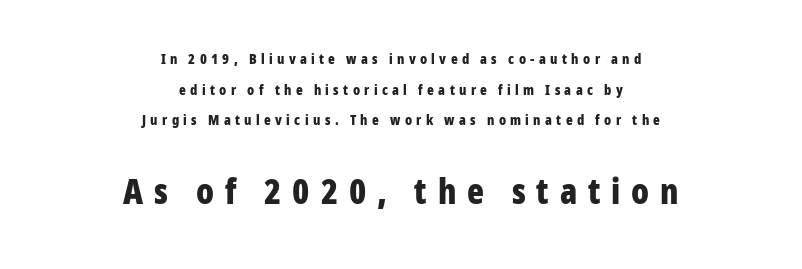
{"serif": "no", "italic": "no", "bold": "yes", "weight": "bold", "width": "condensed", "stroke_contrast": "low", "x_height": "medium", "monospaced": "no", "underline": "no", "align": "center", "line_spacing": "loose", "line_spacing_ratio": 2.18, "letter_spacing": "wide", "letter_spacing_em": 0.31, "larger_block": "second", "size_ratio": 2.5, "glyph_px": 35}
